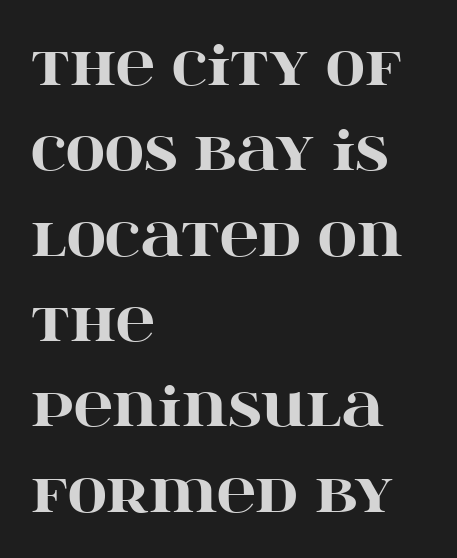
The font's upright variant was chosen for this text. You can tell from the footed stems that serif type was used. The space beneath each line is pristine and unruled. Horizontal bands of white between lines are of average thickness. This sample has the flowing, uneven cadence of proportional lettering.
